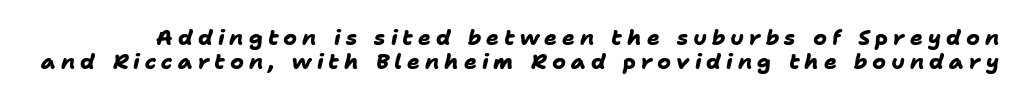
Substantial extra tracking has been applied to these lines. Stroke thickness is high; the sample reads as a true bold. Rule under the text: the space is simply empty. Tightly led — the rows are bunched.
